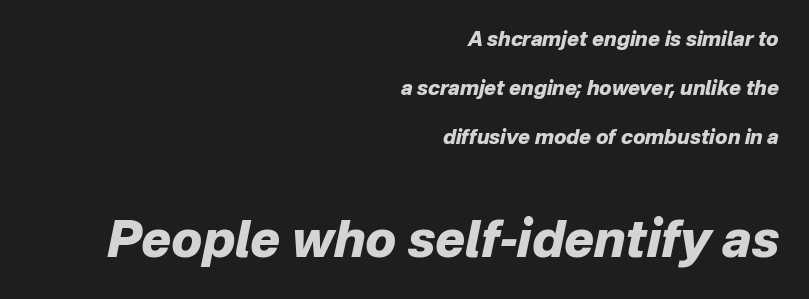
The image shows 50 px heavy type, italic (leaning right); set right-aligned, loose line spacing (2.46x), normal letter spacing, not underlined; the second (bottom) block is 2.5x larger; low stroke contrast and a medium x-height.
